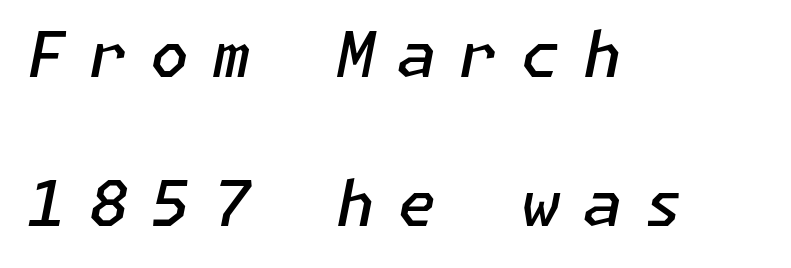
Q: Is the text bold? A: Semi-bold.
Q: Is the text italic (slanted)? A: Yes, it leans right by about 11 degrees.
Q: Is the text underlined? A: No.
Q: How is the paragraph aligned? A: Left-aligned.
Q: Is the spacing between letters normal or unusually wide? A: Unusually wide.
Q: Is the spacing between lines tight, normal or loose? A: Loose.
Q: Width (condensed, normal, or wide)? A: Normal.
Q: Stroke contrast? A: Low.
Q: x-height? A: Medium.
